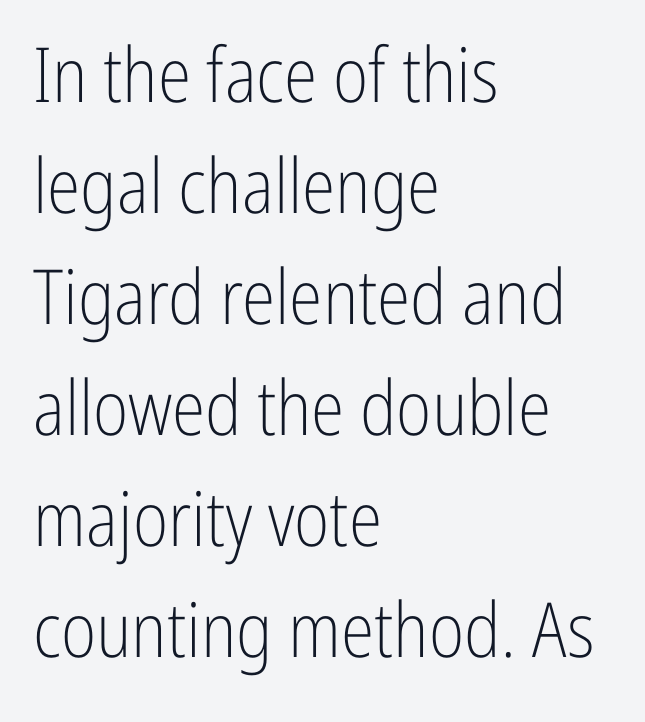
Typeset ragged right — the left edge is the straight one. On a weight scale, this lands at 450 or below. Line spacing here is normal. Nobody touched the tracking dial on this one. Font category for this specimen: sans-serif. Ascenders rise straight up at ninety degrees.
